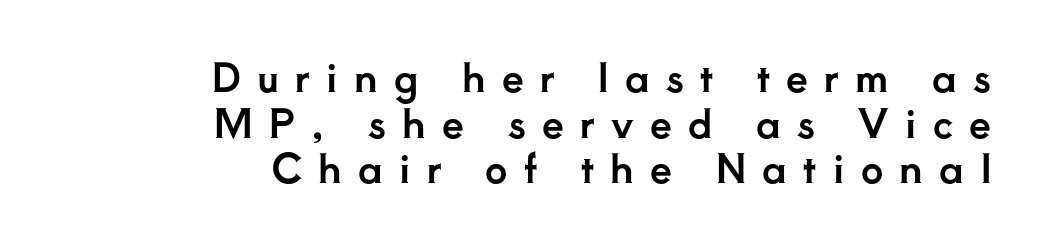
Q: Is the text italic (slanted)? A: No, it is upright.
Q: Is the typeface a serif or a sans-serif typeface? A: Serif.
Q: Is the text underlined? A: No.
Q: How is the paragraph aligned? A: Right-aligned.
Q: Is the spacing between letters normal or unusually wide? A: Unusually wide.
Q: Width (condensed, normal, or wide)? A: Normal.
Q: Stroke contrast? A: Low.
Q: x-height? A: Small.
Q: Monospaced? A: No.
